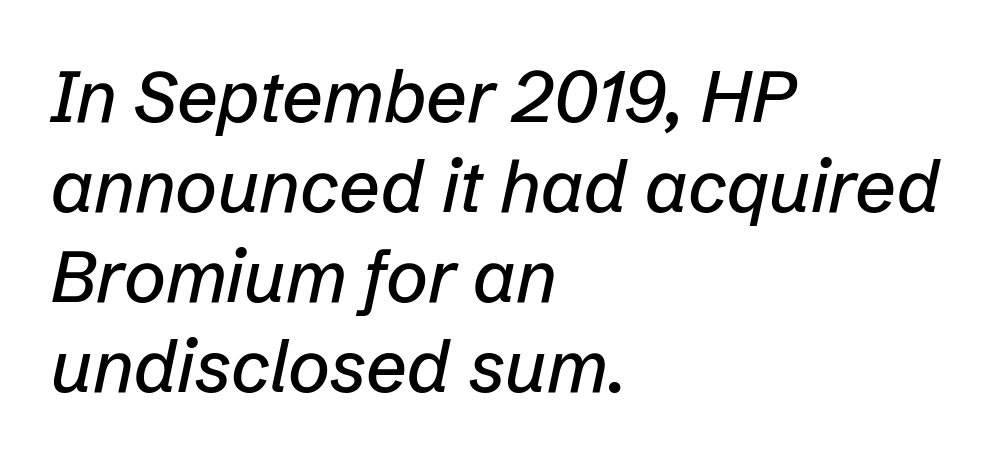
Q: Is the text italic (slanted)? A: Yes, it leans right by about 12 degrees.
Q: Is the text underlined? A: No.
Q: How is the paragraph aligned? A: Left-aligned.
Q: Is the spacing between letters normal or unusually wide? A: Normal.
Q: Is the spacing between lines tight, normal or loose? A: Normal.
Q: Width (condensed, normal, or wide)? A: Normal.
Q: Stroke contrast? A: Low.
Q: x-height? A: Medium.
Q: Monospaced? A: No.
